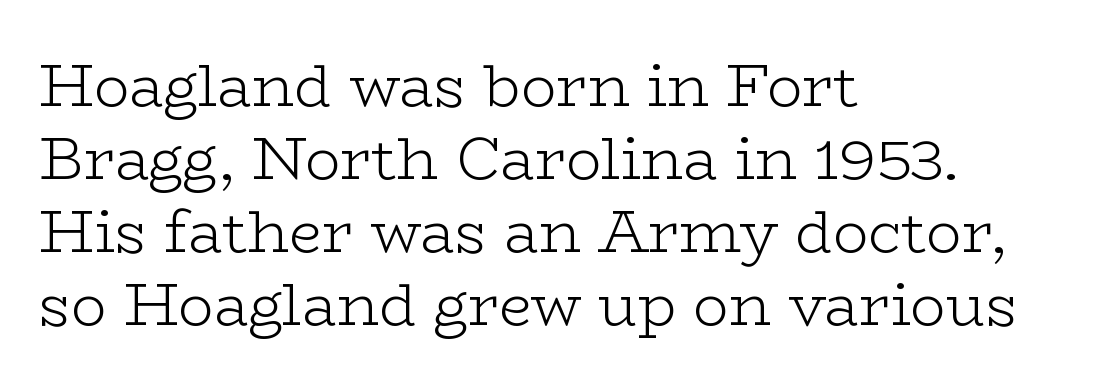
The passage shown is not underscored anywhere. These glyphs show unthickened strokes, regular width or finer. This sample has the flowing, uneven cadence of proportional lettering. A student would call this left alignment; a typographer would say flush left, rag right. Nobody touched the tracking dial on this one. The letters carry serifs — small finishing strokes at the ends of their stems.
